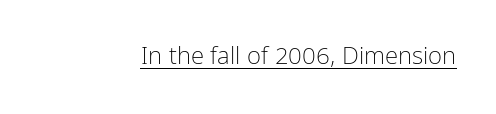
Q: Is the text bold? A: No.
Q: Is the text italic (slanted)? A: No, it is upright.
Q: Is the text underlined? A: Yes.
Q: Is the spacing between letters normal or unusually wide? A: Normal.
